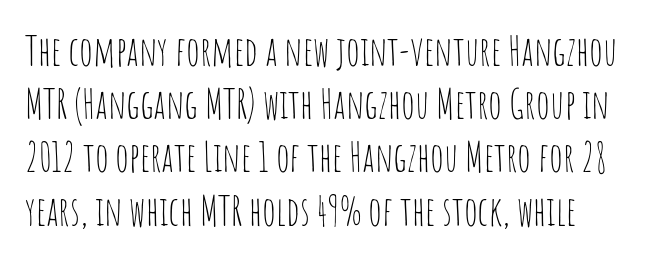
Upright lettering throughout. The horizontal fit of the characters is conventional and even. Descenders hang freely into open space. This sample has the flowing, uneven cadence of proportional lettering.
